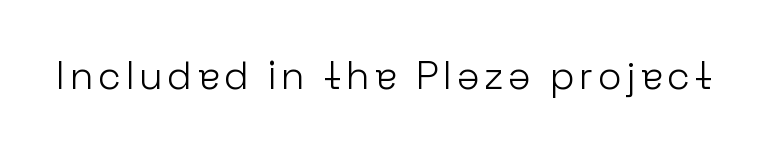
Looks like regular typesetting: each glyph gets only the width it needs. Style check: upright. The strip under each line holds only bare page. Stems and bowls with no extra thickness — not bold. Font category for this specimen: sans-serif.
